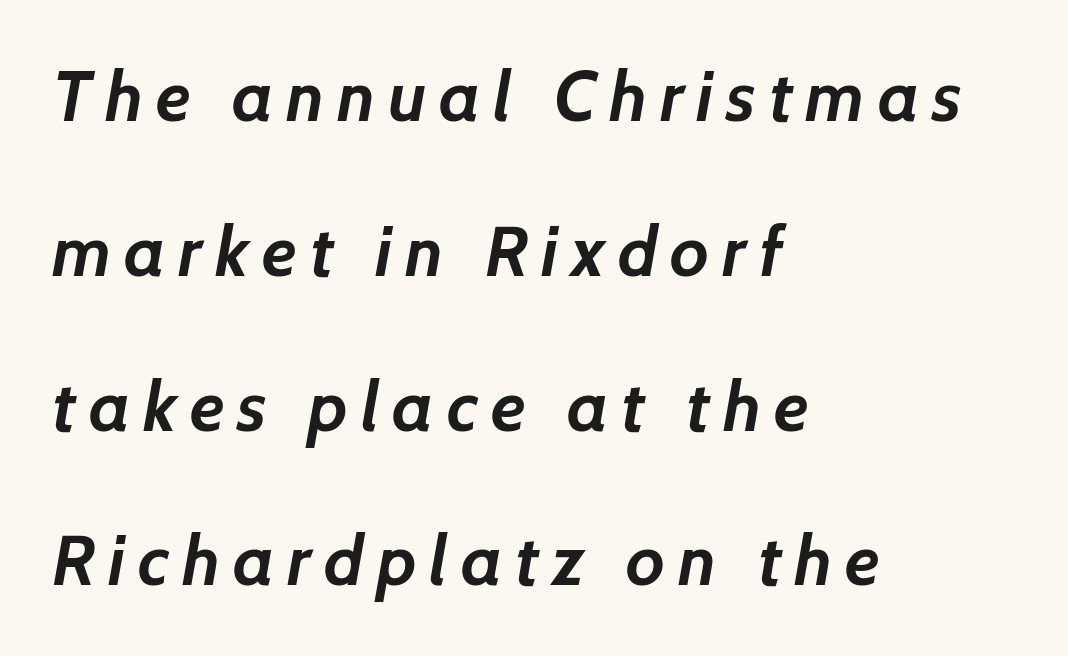
The image shows 71 px semibold sans-serif type; set left-aligned, loose line spacing (2.18x), not underlined; low stroke contrast and a medium x-height.
